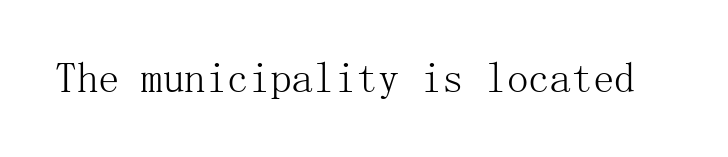
Q: Is the text bold? A: No.
Q: Is the text italic (slanted)? A: No, it is upright.
Q: Is the typeface a serif or a sans-serif typeface? A: Serif.
Q: Is the text underlined? A: No.
Q: Is the spacing between letters normal or unusually wide? A: Normal.
Q: Width (condensed, normal, or wide)? A: Normal.
Q: Stroke contrast? A: Medium.
Q: x-height? A: Medium.
